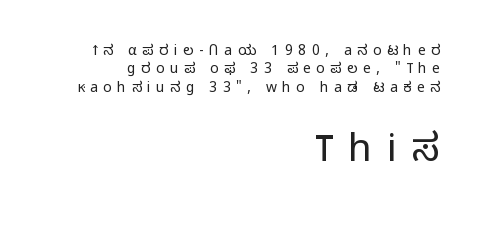
Q: Is the text bold? A: No.
Q: Is the text italic (slanted)? A: No, it is upright.
Q: Is the typeface a serif or a sans-serif typeface? A: Sans-serif.
Q: Is the text underlined? A: No.
Q: How is the paragraph aligned? A: Right-aligned.
Q: Is the spacing between letters normal or unusually wide? A: Unusually wide.
Q: Is the spacing between lines tight, normal or loose? A: Normal.
Q: Which block of text is set in a larger size, the first (top) or the second (bottom)? A: The second (bottom) one.
Q: Width (condensed, normal, or wide)? A: Normal.
Q: Stroke contrast? A: Low.
Q: x-height? A: Medium.
Q: Monospaced? A: No.
